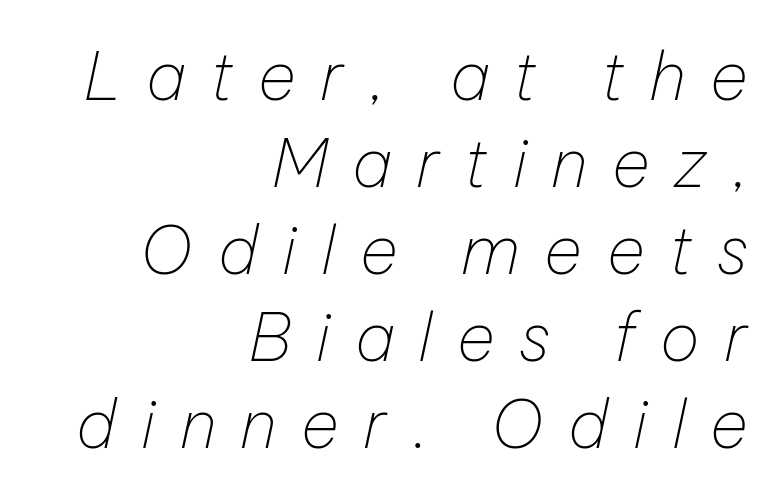
Q: Is the text bold? A: No.
Q: Is the text italic (slanted)? A: Yes, it leans right by about 12 degrees.
Q: Is the text underlined? A: No.
Q: How is the paragraph aligned? A: Right-aligned.
Q: Is the spacing between letters normal or unusually wide? A: Unusually wide.
Q: Is the spacing between lines tight, normal or loose? A: Normal.
Q: Width (condensed, normal, or wide)? A: Normal.
Q: Stroke contrast? A: Low.
Q: x-height? A: Medium.
Q: Monospaced? A: No.
